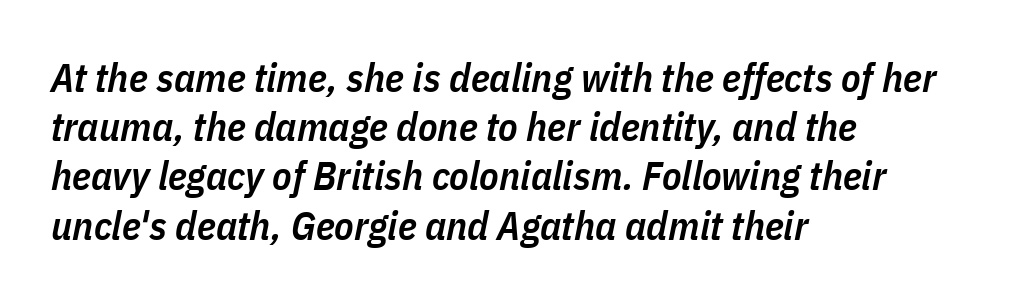
The image shows 40 px semibold, condensed type, italic (leaning right); set left-aligned, line spacing 1.23x, normal letter spacing, not underlined; low stroke contrast and a medium x-height.
